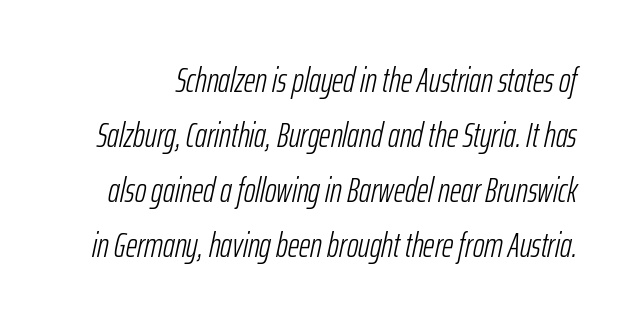
Q: Is the text bold? A: No.
Q: Is the text italic (slanted)? A: Yes, it leans right by about 12 degrees.
Q: Is the text underlined? A: No.
Q: Is the spacing between letters normal or unusually wide? A: Normal.
Q: Is the spacing between lines tight, normal or loose? A: Normal.
Q: Width (condensed, normal, or wide)? A: Condensed.
Q: Stroke contrast? A: Low.
Q: x-height? A: Medium.
Q: Monospaced? A: No.
